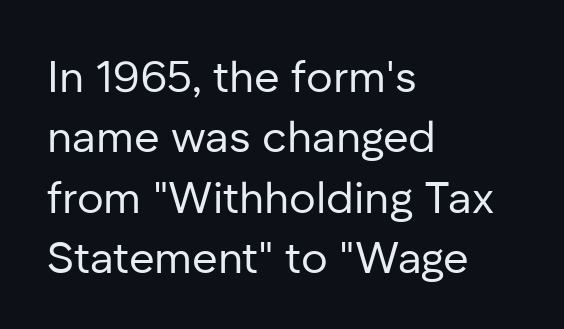
{"serif": "no", "italic": "no", "bold": "no", "weight": "regular", "width": "normal", "stroke_contrast": "low", "x_height": "medium", "monospaced": "no", "underline": "no", "align": "left", "line_spacing": "normal", "line_spacing_ratio": 1.37, "letter_spacing": "normal", "letter_spacing_em": 0.0, "glyph_px": 44}
